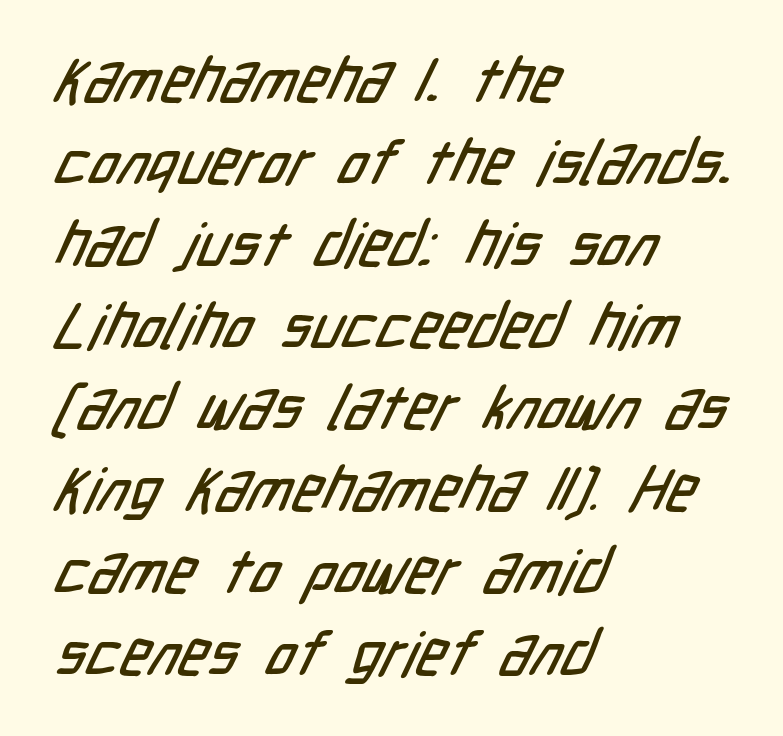
This sample uses plain, unmodified letter spacing. The gap between lines stays unmarked. The lines in this sample share a left origin and differ only in where they stop. Interline gaps are of average width in this sample. Observe the absence of serifs on each vertical stroke in this sample.
